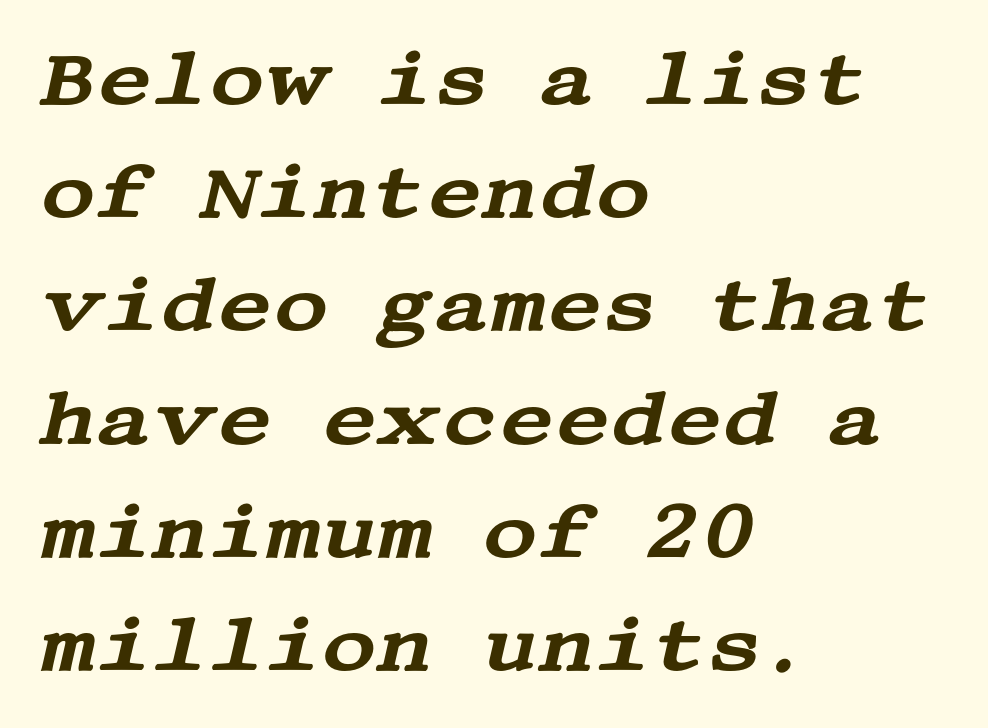
{"serif": "yes", "italic": "yes", "lean": "right", "slant_degrees": 13, "width": "wide", "stroke_contrast": "medium", "x_height": "large", "underline": "no", "align": "left", "line_spacing": "normal", "line_spacing_ratio": 1.49, "letter_spacing": "normal", "letter_spacing_em": 0.0, "glyph_px": 76}
